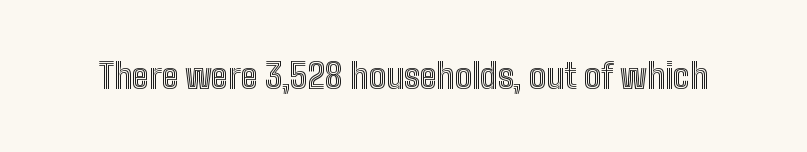
{"italic": "no", "width": "condensed", "x_height": "medium", "monospaced": "no", "underline": "no", "letter_spacing": "normal", "letter_spacing_em": 0.0, "glyph_px": 34}
